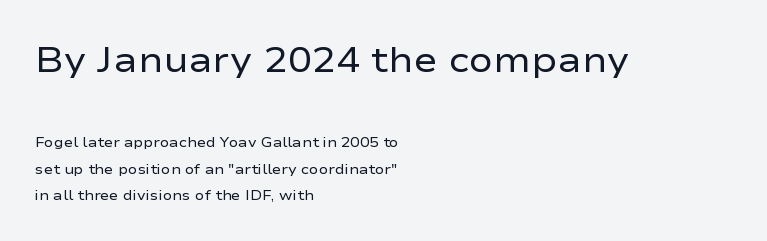
These lines keep a tight, regular rhythm from letter to letter. Each letter keeps its own natural width here, so spacing adapts to shape. No letter is thick-stroked: the sample isn't bold. This rendering employs a face without finishing strokes, i.e., a sans-serif.
